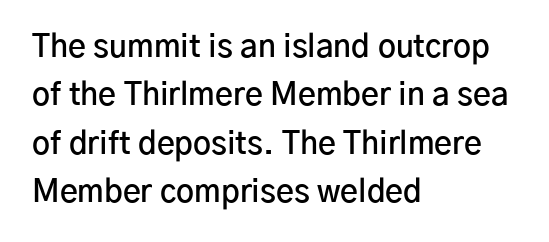
Type without underlining. The line texture is even and compact thanks to regular tracking. Interline gaps are of average width in this sample. Horizontal alignment here is leftward, the default for most running prose. Characters remain perfectly vertical along every line. These lines are composed in type without serifs.
